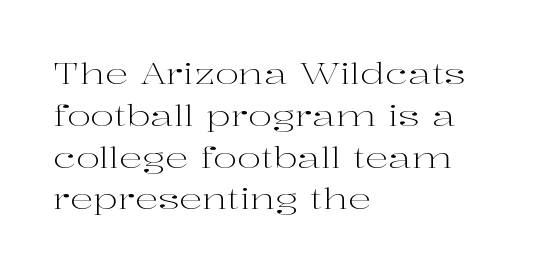
Q: Is the text bold? A: No.
Q: Is the text italic (slanted)? A: No, it is upright.
Q: Is the typeface a serif or a sans-serif typeface? A: Serif.
Q: Is the text underlined? A: No.
Q: How is the paragraph aligned? A: Left-aligned.
Q: Is the spacing between letters normal or unusually wide? A: Normal.
Q: Is the spacing between lines tight, normal or loose? A: Normal.
Q: Width (condensed, normal, or wide)? A: Wide.
Q: Stroke contrast? A: High.
Q: x-height? A: Medium.
Q: Monospaced? A: No.
